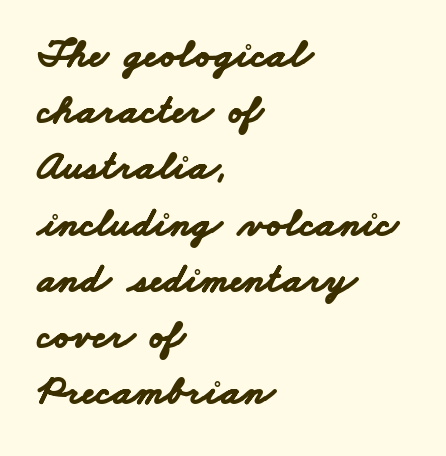
Q: Is the text bold? A: Yes.
Q: Is the typeface a serif or a sans-serif typeface? A: Sans-serif.
Q: Is the text underlined? A: No.
Q: How is the paragraph aligned? A: Left-aligned.
Q: Is the spacing between letters normal or unusually wide? A: Normal.
Q: Is the spacing between lines tight, normal or loose? A: Normal.
Q: Width (condensed, normal, or wide)? A: Wide.
Q: Stroke contrast? A: Low.
Q: x-height? A: Small.
Q: Monospaced? A: No.
